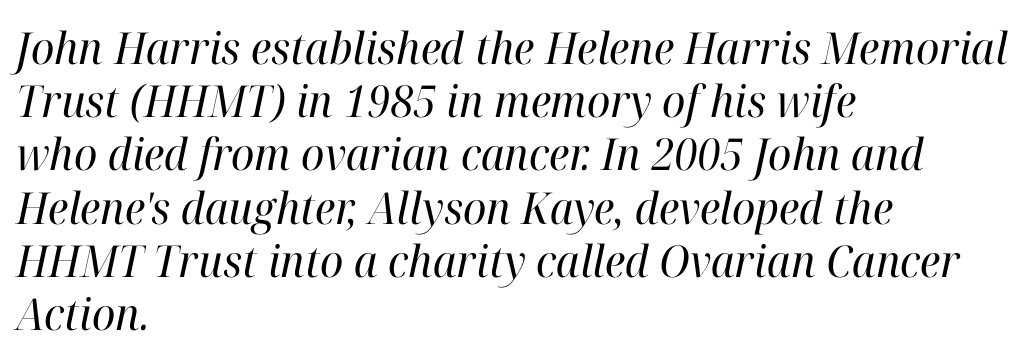
Here the designer chose a conventional face with non-uniform glyph widths. Stroke thickness stays within the range of a standard reading face or lighter. Font category for this specimen: serif. Does the lettering tilt? It does — this is italic. Letters rest on an invisible, unmarked baseline. The rag falls on the right side of this text block.
